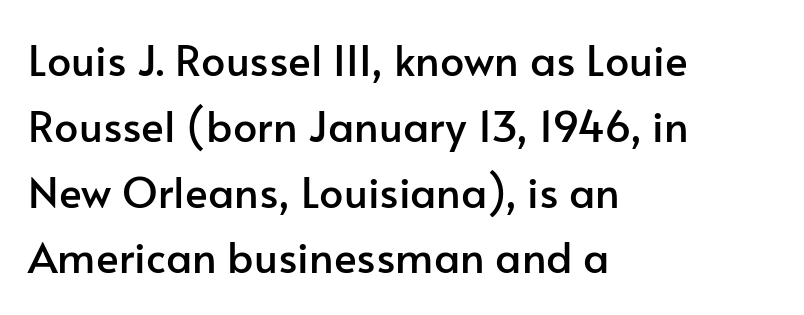
The image shows 43 px sans-serif type, upright; set left-aligned, normal line spacing (1.53x), normal letter spacing, not underlined; low stroke contrast and a small x-height.
